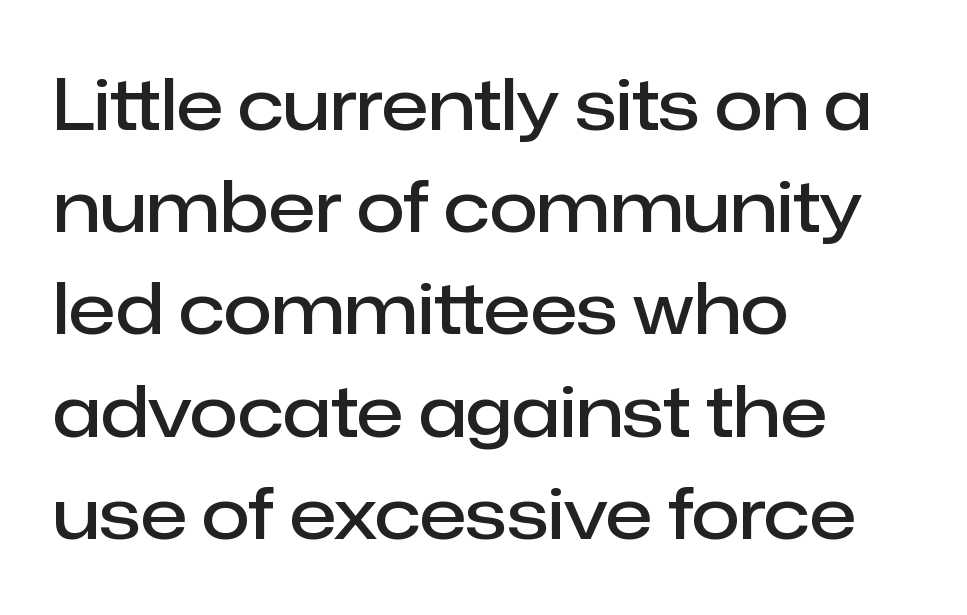
This sample has the flowing, uneven cadence of proportional lettering. The letters carry no serifs — their stems end cleanly without finishing strokes. The lines are quadded left. Does the leading feel generous? No, just average. Caption: standard tracking, unaltered. Lines of text with bare space underneath.
